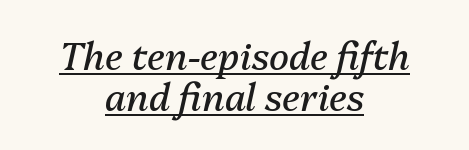
A rule runs beneath these lines of type. The passage shown leans; its letterforms are oblique. This sample has the flowing, uneven cadence of proportional lettering. Tracking here is standard; glyphs follow each other at the usual distance. What's the leading like? Squeezed, with rows nearly overlapping.
